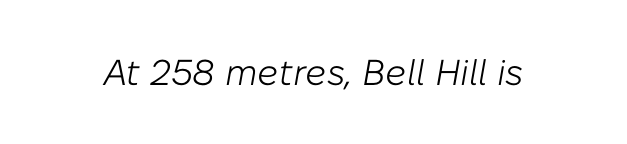
{"italic": "yes", "lean": "right", "slant_degrees": 10, "bold": "no", "weight": "light", "width": "normal", "stroke_contrast": "low", "x_height": "medium", "monospaced": "no", "underline": "no", "letter_spacing": "normal", "letter_spacing_em": 0.0, "glyph_px": 36}
